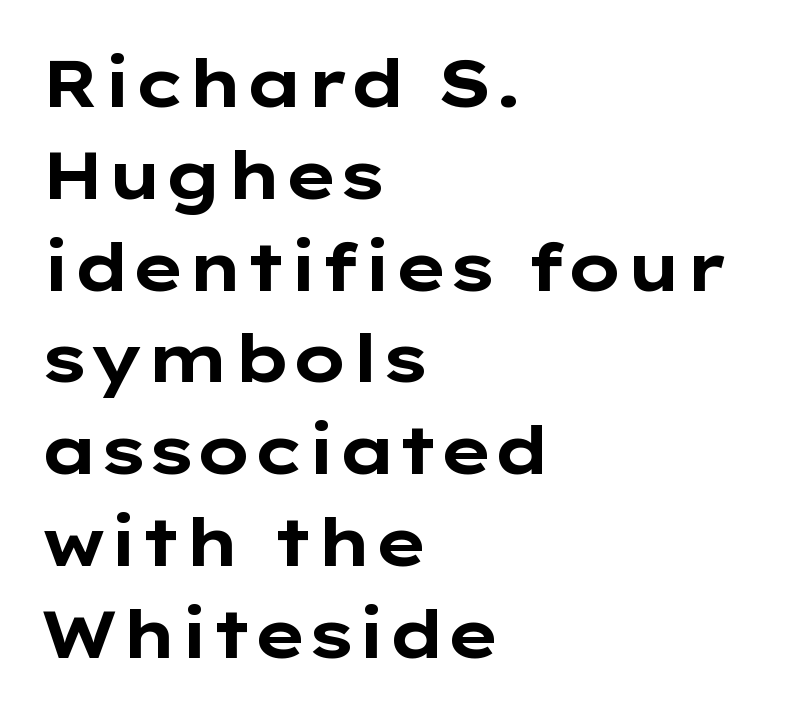
The image shows 67 px bold, wide sans-serif type, upright; set left-aligned, normal line spacing (1.37x), normal letter spacing, not underlined; low stroke contrast and a medium x-height.
